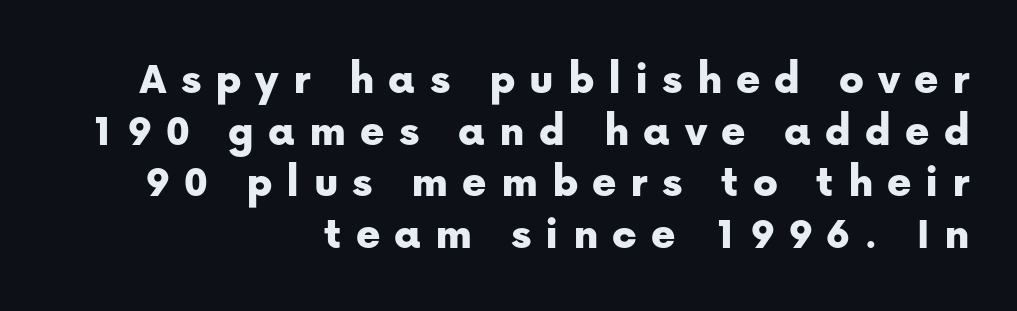
Does extra space separate the letters? Yes, quite a lot of it. Just letters on the line, the space beneath them empty. Ascenders rise straight up at ninety degrees. Typeset ragged left — the right edge is the straight one. What kind of face is this? One without serifs — a sans. You could barely slide anything between these rows.
